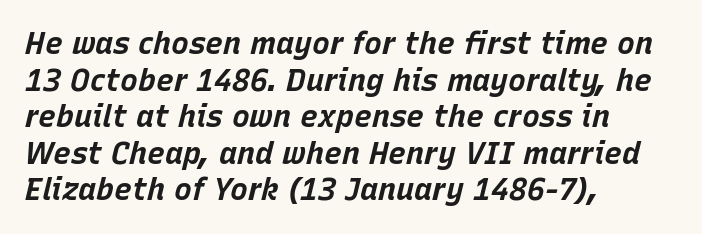
{"italic": "yes", "lean": "right", "slant_degrees": 15, "bold": "yes", "weight": "bold", "width": "normal", "stroke_contrast": "low", "x_height": "large", "monospaced": "no", "underline": "no", "align": "left", "line_spacing_ratio": 1.22, "letter_spacing": "normal", "letter_spacing_em": 0.0, "glyph_px": 30}
